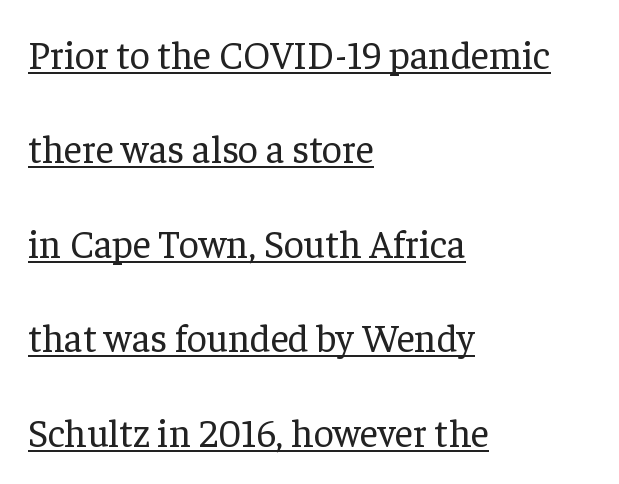
{"serif": "yes", "italic": "no", "bold": "no", "weight": "regular", "width": "normal", "stroke_contrast": "low", "x_height": "medium", "monospaced": "no", "underline": "yes", "align": "left", "line_spacing": "loose", "line_spacing_ratio": 2.42, "letter_spacing": "normal", "letter_spacing_em": 0.0, "glyph_px": 39}
